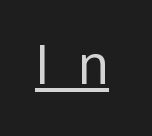
The image shows 58 px regular-weight sans-serif type, upright; set unusually wide letter spacing (+0.49 em), underlined; low stroke contrast and a medium x-height.
